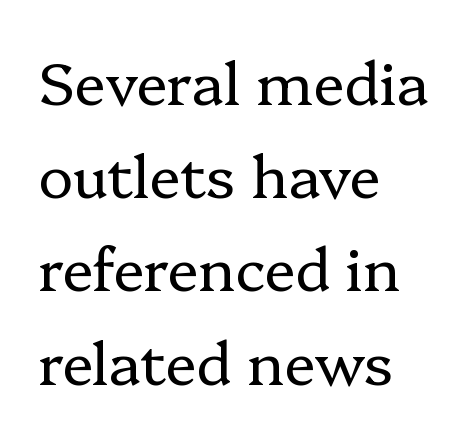
{"serif": "yes", "italic": "no", "bold": "no", "weight": "regular", "width": "normal", "stroke_contrast": "low", "x_height": "medium", "monospaced": "no", "underline": "no", "align": "left", "line_spacing": "normal", "line_spacing_ratio": 1.58, "letter_spacing": "normal", "letter_spacing_em": 0.0, "glyph_px": 59}
